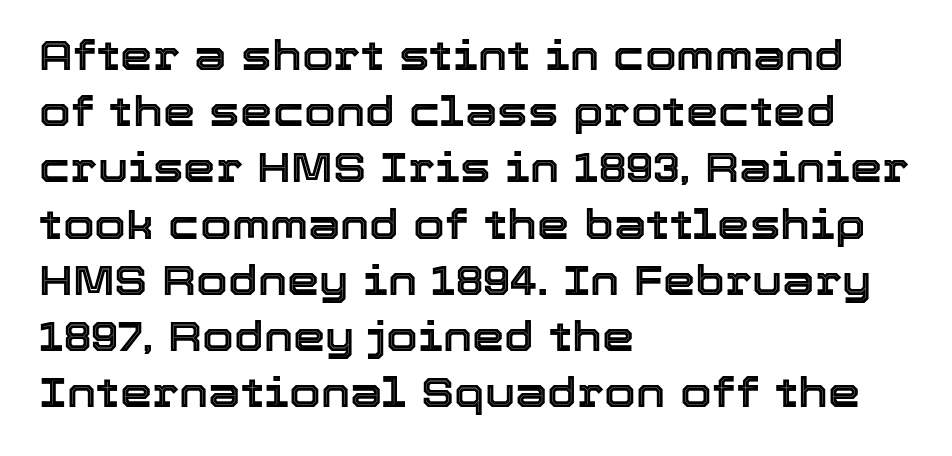
Q: Is the text italic (slanted)? A: No, it is upright.
Q: Is the text underlined? A: No.
Q: How is the paragraph aligned? A: Left-aligned.
Q: Is the spacing between letters normal or unusually wide? A: Normal.
Q: Is the spacing between lines tight, normal or loose? A: Normal.
Q: Width (condensed, normal, or wide)? A: Normal.
Q: x-height? A: Medium.
Q: Monospaced? A: No.
